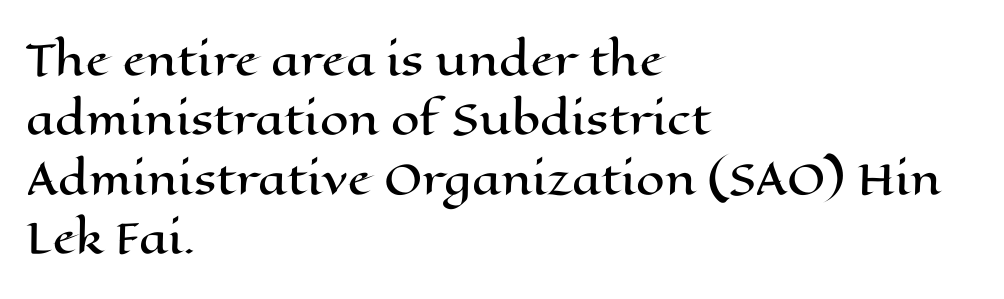
Q: Is the text italic (slanted)? A: No, it is upright.
Q: Is the text underlined? A: No.
Q: How is the paragraph aligned? A: Left-aligned.
Q: Is the spacing between letters normal or unusually wide? A: Normal.
Q: Is the spacing between lines tight, normal or loose? A: Normal.
Q: Width (condensed, normal, or wide)? A: Wide.
Q: Stroke contrast? A: High.
Q: x-height? A: Medium.
Q: Monospaced? A: No.
